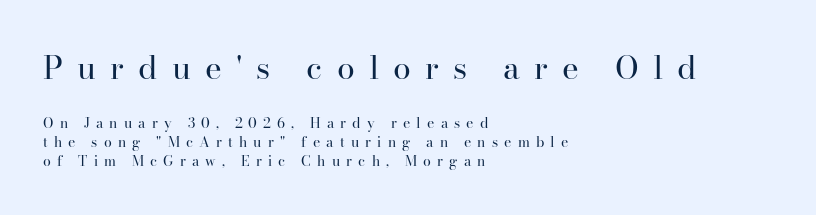
{"serif": "yes", "italic": "no", "bold": "no", "weight": "regular", "width": "normal", "stroke_contrast": "high", "x_height": "small", "monospaced": "no", "underline": "no", "align": "left", "line_spacing": "normal", "line_spacing_ratio": 1.35, "letter_spacing": "wide", "letter_spacing_em": 0.44, "larger_block": "first", "size_ratio": 2.29, "glyph_px": 32}
